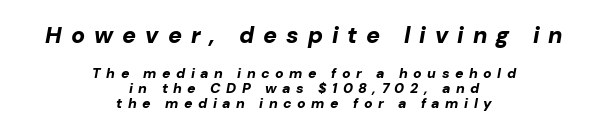
The image shows 23 px bold type, italic (leaning right); set centered, tight line spacing (1.1x), unusually wide letter spacing (+0.39 em), not underlined; the first (top) block is 1.64x larger.
